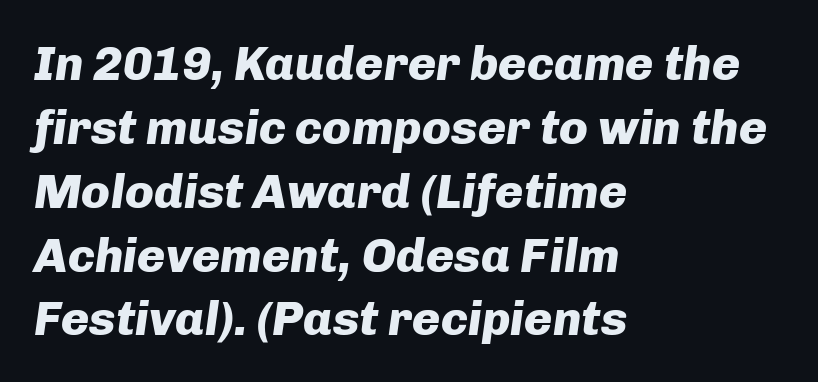
The image shows 48 px heavy type, italic (leaning right); set left-aligned, normal line spacing (1.33x), normal letter spacing, not underlined; low stroke contrast and a medium x-height.
